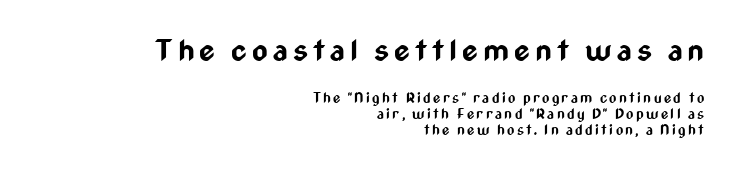
Q: Is the text bold? A: Yes.
Q: Is the text italic (slanted)? A: No, it is upright.
Q: Is the typeface a serif or a sans-serif typeface? A: Sans-serif.
Q: Is the text underlined? A: No.
Q: How is the paragraph aligned? A: Right-aligned.
Q: Is the spacing between lines tight, normal or loose? A: Tight.
Q: Which block of text is set in a larger size, the first (top) or the second (bottom)? A: The first (top) one.
Q: Width (condensed, normal, or wide)? A: Condensed.
Q: Stroke contrast? A: Low.
Q: x-height? A: Medium.
Q: Monospaced? A: No.
